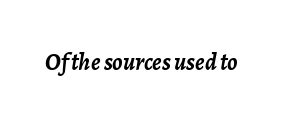
Q: Is the text bold? A: Yes.
Q: Is the text italic (slanted)? A: Yes, it leans right by about 7 degrees.
Q: Is the text underlined? A: No.
Q: Is the spacing between letters normal or unusually wide? A: Normal.
